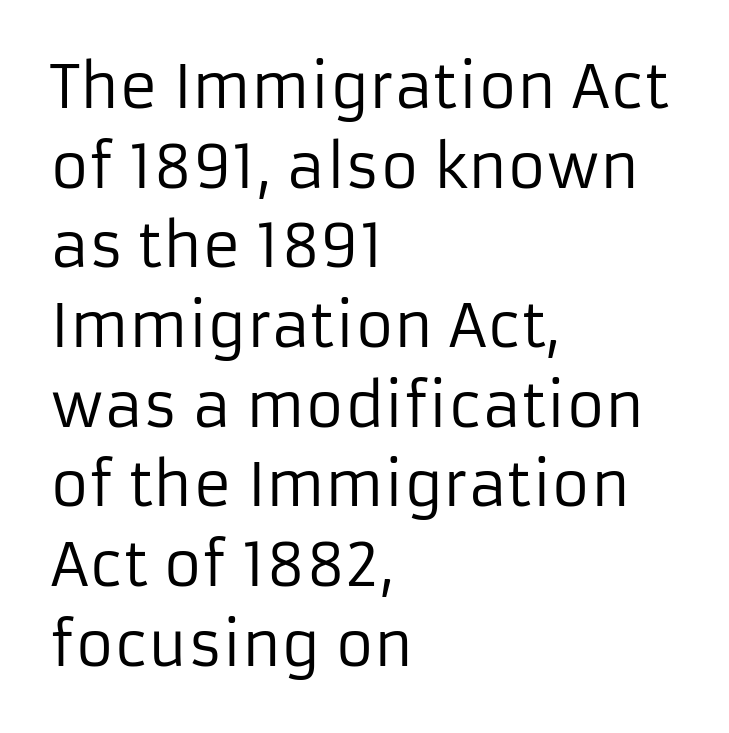
{"serif": "no", "italic": "no", "bold": "no", "weight": "regular", "width": "normal", "stroke_contrast": "low", "x_height": "medium", "monospaced": "no", "underline": "no", "align": "left", "line_spacing": "normal", "line_spacing_ratio": 1.35, "letter_spacing": "normal", "letter_spacing_em": 0.0, "glyph_px": 59}
